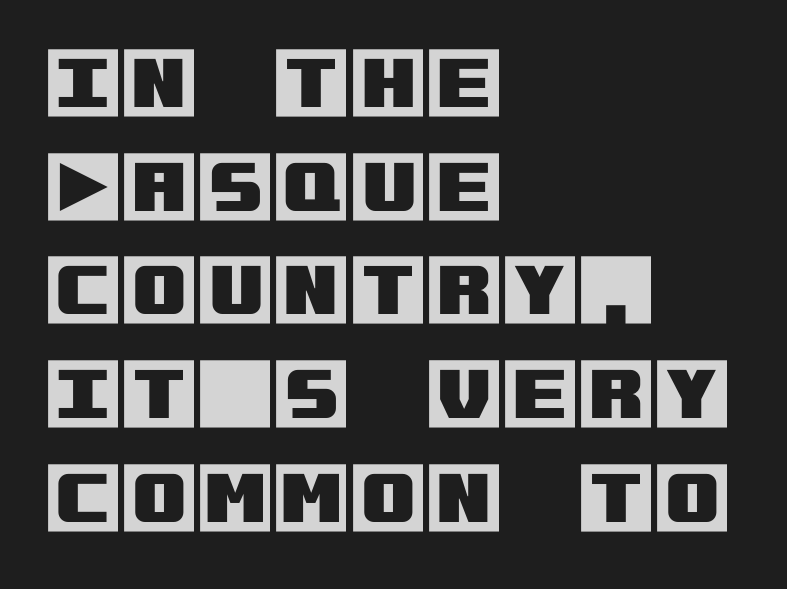
Q: Is the text italic (slanted)? A: No, it is upright.
Q: Is the text underlined? A: No.
Q: How is the paragraph aligned? A: Left-aligned.
Q: Is the spacing between letters normal or unusually wide? A: Normal.
Q: Is the spacing between lines tight, normal or loose? A: Normal.
Q: Width (condensed, normal, or wide)? A: Normal.
Q: x-height? A: Large.
